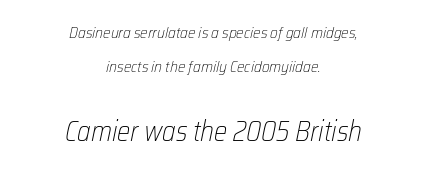
Check under the words: just untouched page. Proportional: the letters do not fall into vertical columns. You can tell it's italic because the verticals aren't actually vertical. The leading is generous, giving the passage an open texture. Stroke thickness stays within the range of a standard reading face or lighter.
